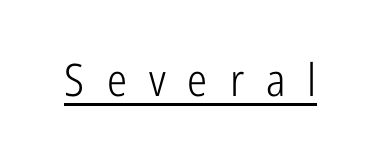
{"serif": "no", "italic": "no", "bold": "no", "weight": "light", "width": "condensed", "stroke_contrast": "low", "x_height": "medium", "monospaced": "no", "underline": "yes", "letter_spacing": "wide", "letter_spacing_em": 0.49, "glyph_px": 45}
